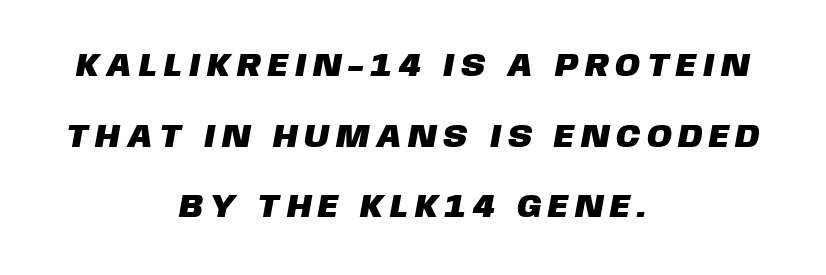
Q: Is the typeface a serif or a sans-serif typeface? A: Sans-serif.
Q: Is the text underlined? A: No.
Q: How is the paragraph aligned? A: Centered.
Q: Is the spacing between letters normal or unusually wide? A: Unusually wide.
Q: Is the spacing between lines tight, normal or loose? A: Loose.
Q: Width (condensed, normal, or wide)? A: Normal.
Q: Stroke contrast? A: Low.
Q: x-height? A: Large.
Q: Monospaced? A: No.
